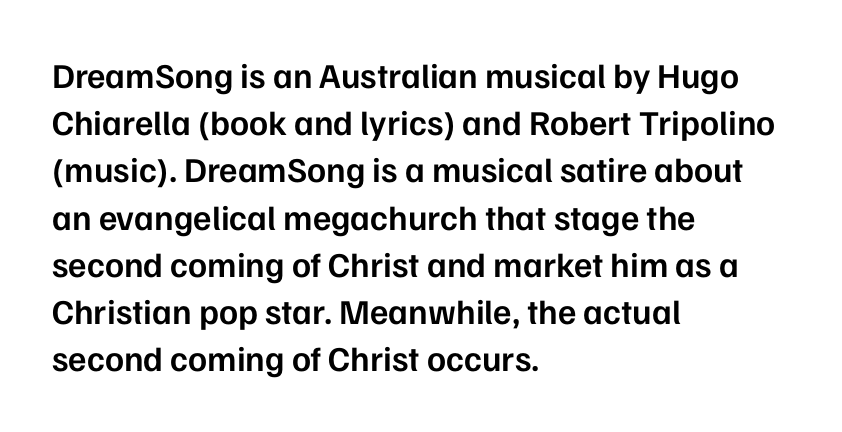
The image shows 35 px semibold sans-serif type, upright; set left-aligned, normal line spacing (1.35x), normal letter spacing, not underlined; low stroke contrast and a medium x-height.
